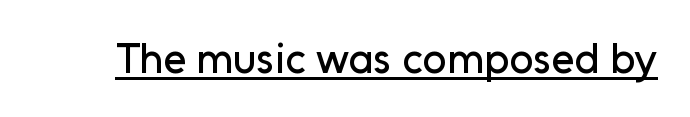
{"serif": "no", "italic": "no", "width": "normal", "stroke_contrast": "low", "x_height": "medium", "monospaced": "no", "underline": "yes", "letter_spacing": "normal", "letter_spacing_em": 0.0, "glyph_px": 42}
